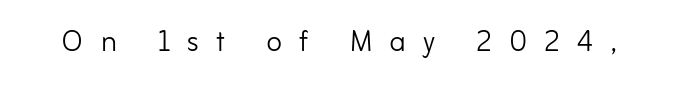
{"serif": "no", "italic": "no", "bold": "no", "weight": "light", "width": "normal", "stroke_contrast": "low", "x_height": "small", "monospaced": "no", "underline": "no", "letter_spacing": "wide", "letter_spacing_em": 0.46, "glyph_px": 37}
